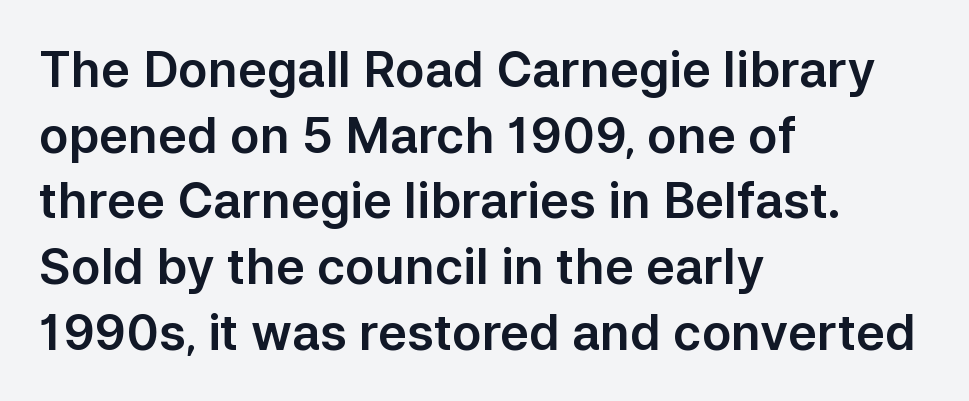
{"serif": "no", "italic": "no", "width": "normal", "stroke_contrast": "low", "x_height": "medium", "monospaced": "no", "underline": "no", "align": "left", "line_spacing": "normal", "line_spacing_ratio": 1.34, "letter_spacing": "normal", "letter_spacing_em": 0.0, "glyph_px": 49}
